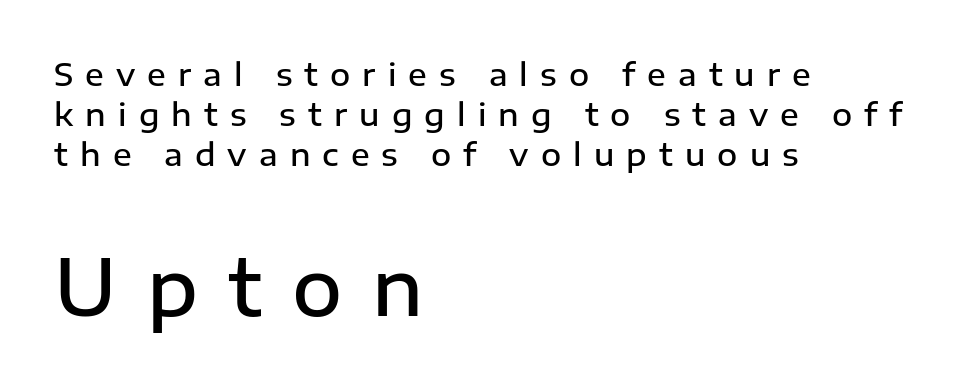
{"serif": "no", "italic": "no", "bold": "semi", "weight": "semibold", "width": "normal", "stroke_contrast": "low", "x_height": "medium", "monospaced": "no", "underline": "no", "align": "left", "line_spacing": "normal", "line_spacing_ratio": 1.29, "letter_spacing": "wide", "letter_spacing_em": 0.39, "larger_block": "second", "size_ratio": 2.48, "glyph_px": 77}
